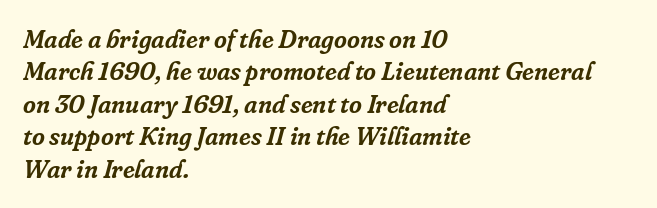
The image shows 25 px text type, italic (leaning right); set left-aligned, normal line spacing (1.3x), normal letter spacing, not underlined.
